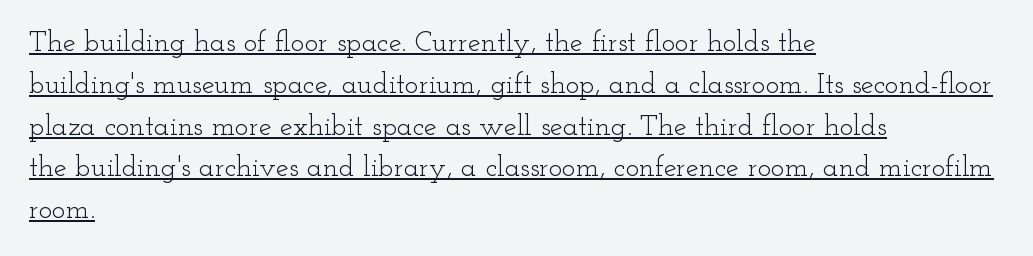
Q: Is the text bold? A: No.
Q: Is the text italic (slanted)? A: No, it is upright.
Q: Is the typeface a serif or a sans-serif typeface? A: Serif.
Q: Is the text underlined? A: Yes.
Q: How is the paragraph aligned? A: Left-aligned.
Q: Is the spacing between letters normal or unusually wide? A: Normal.
Q: Is the spacing between lines tight, normal or loose? A: Normal.
Q: Width (condensed, normal, or wide)? A: Wide.
Q: Stroke contrast? A: Low.
Q: x-height? A: Small.
Q: Monospaced? A: No.
